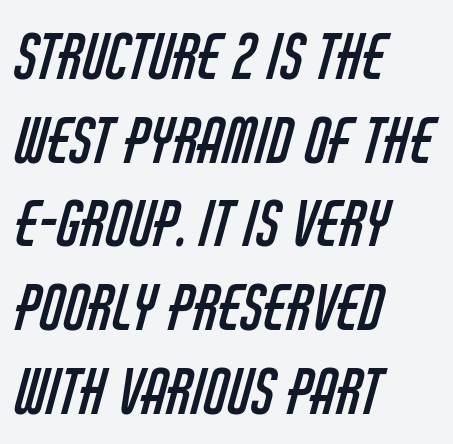
{"serif": "no", "bold": "no", "weight": "regular", "width": "condensed", "stroke_contrast": "low", "x_height": "large", "monospaced": "no", "underline": "no", "align": "left", "line_spacing": "normal", "line_spacing_ratio": 1.35, "letter_spacing": "normal", "letter_spacing_em": 0.0, "glyph_px": 62}
